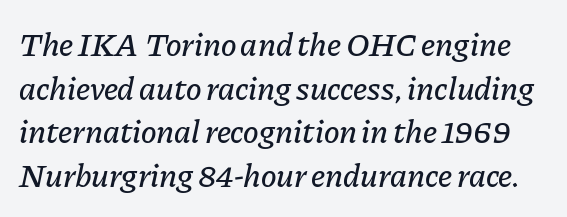
{"italic": "yes", "lean": "right", "slant_degrees": 11, "width": "normal", "stroke_contrast": "low", "x_height": "medium", "monospaced": "no", "underline": "no", "line_spacing": "normal", "line_spacing_ratio": 1.32, "letter_spacing": "normal", "letter_spacing_em": 0.0, "glyph_px": 33}
